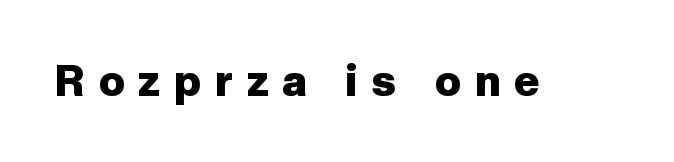
{"serif": "no", "italic": "no", "bold": "yes", "weight": "heavy", "width": "normal", "stroke_contrast": "low", "x_height": "medium", "monospaced": "no", "underline": "no", "letter_spacing": "wide", "letter_spacing_em": 0.33, "glyph_px": 43}
